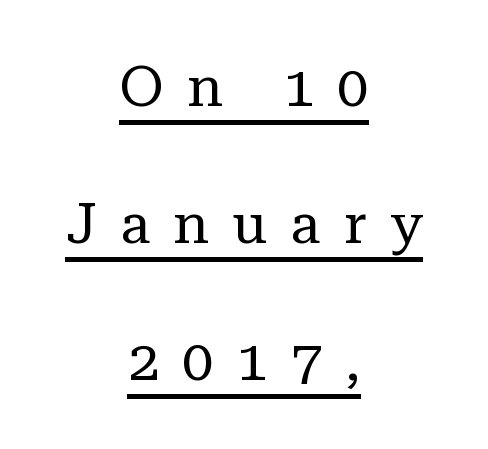
Q: Is the text bold? A: No.
Q: Is the text italic (slanted)? A: No, it is upright.
Q: Is the typeface a serif or a sans-serif typeface? A: Serif.
Q: Is the text underlined? A: Yes.
Q: How is the paragraph aligned? A: Centered.
Q: Is the spacing between letters normal or unusually wide? A: Unusually wide.
Q: Is the spacing between lines tight, normal or loose? A: Loose.
Q: Width (condensed, normal, or wide)? A: Normal.
Q: Stroke contrast? A: Low.
Q: x-height? A: Medium.
Q: Monospaced? A: No.
